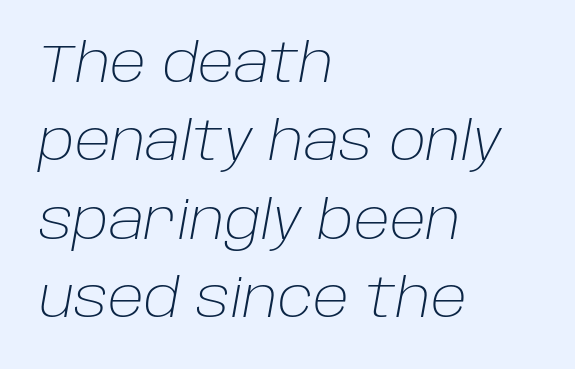
The image shows 54 px light type, italic (leaning right); set left-aligned, normal line spacing (1.45x), normal letter spacing, not underlined; low stroke contrast and a large x-height.
